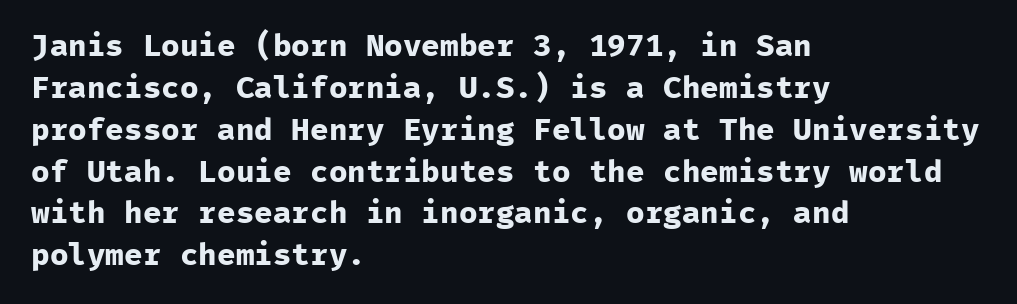
Posture: vertical. Is this a fixed-width face? Yes — each glyph sits in an identical cell. The passage shown is not underscored anywhere. Left-aligned paragraph, ragged on the right.
